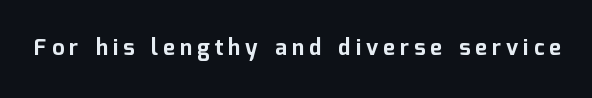
The passage shown has open, widely tracked lettering throughout. A clean baseline with only descenders dipping below it. The sample has been set heavy, in full bold. Posture: straight, roman, zero tilt.
